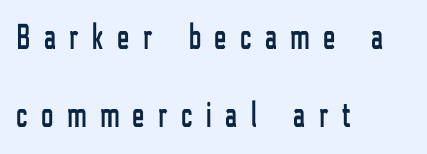
The image shows 36 px condensed sans-serif type, upright; set left-aligned, loose line spacing (2.18x), unusually wide letter spacing (+0.39 em), not underlined; low stroke contrast and a medium x-height.
